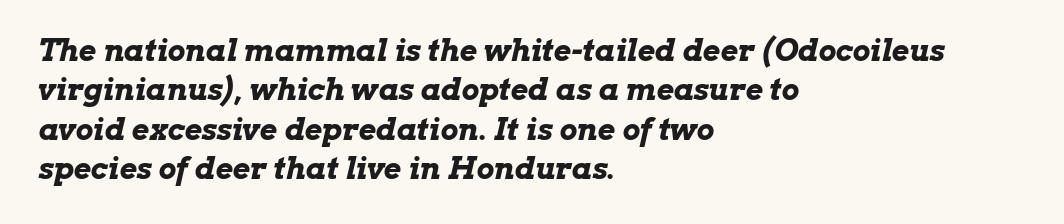
The specimen reads as italic at a glance. The face used here is proportionally spaced, like ordinary book or web type. This rendering uses left alignment, leaving the right contour irregular. Interline gaps are of average width in this sample. The horizontal fit of the characters is conventional and even. Thick stems and heavy bowls — unmistakably bold.
